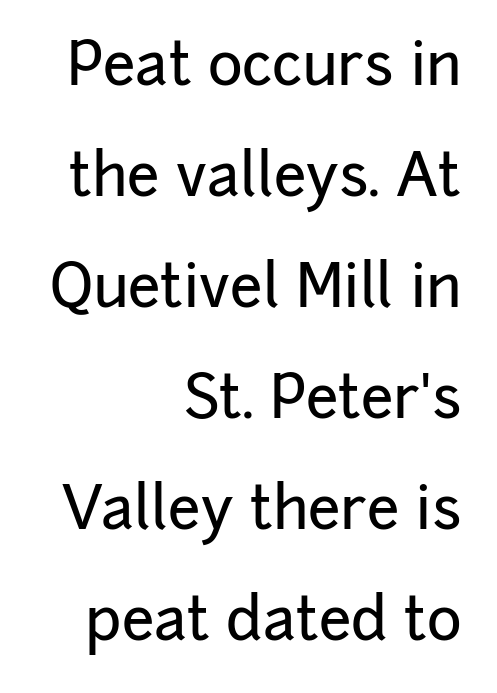
Beneath every word, the page is bare. Rendered with straight, roman letterforms. The typeface chosen for these lines omits serifs. Spacing verdict: proportional, widths tailored to each character.
